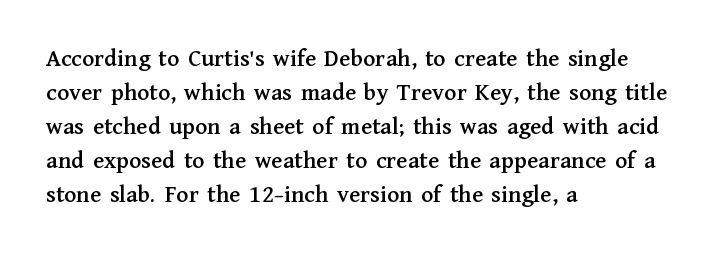
Q: Is the text italic (slanted)? A: No, it is upright.
Q: Is the text underlined? A: No.
Q: How is the paragraph aligned? A: Left-aligned.
Q: Is the spacing between letters normal or unusually wide? A: Normal.
Q: Is the spacing between lines tight, normal or loose? A: Normal.
